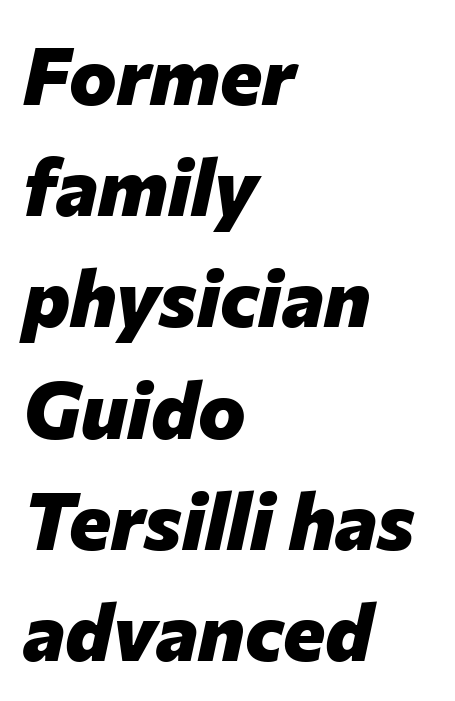
You could call the tracking neutral — neither tight nor loose. Compared with an ordinary text face, these strokes are far heavier — a full bold. Line beginnings align vertically; line endings do not. Posture: slanted.
